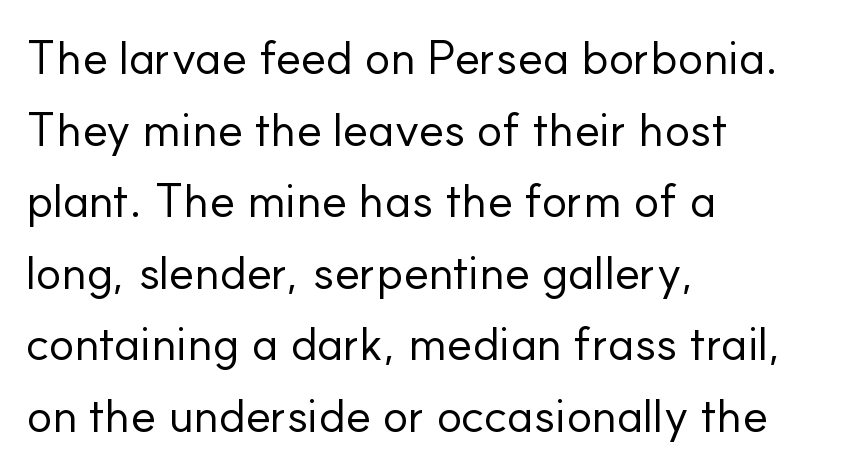
Q: Is the text bold? A: No.
Q: Is the text italic (slanted)? A: No, it is upright.
Q: Is the typeface a serif or a sans-serif typeface? A: Sans-serif.
Q: Is the text underlined? A: No.
Q: How is the paragraph aligned? A: Left-aligned.
Q: Is the spacing between letters normal or unusually wide? A: Normal.
Q: Is the spacing between lines tight, normal or loose? A: Normal.
Q: Width (condensed, normal, or wide)? A: Normal.
Q: Stroke contrast? A: Low.
Q: x-height? A: Small.
Q: Monospaced? A: No.
